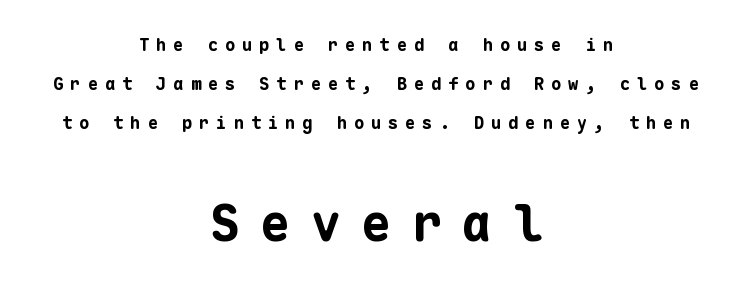
{"serif": "no", "italic": "no", "bold": "yes", "weight": "bold", "width": "normal", "stroke_contrast": "low", "x_height": "medium", "monospaced": "yes", "underline": "no", "align": "center", "line_spacing": "loose", "line_spacing_ratio": 2.3, "letter_spacing": "wide", "letter_spacing_em": 0.41, "larger_block": "second", "size_ratio": 2.94, "glyph_px": 50}
